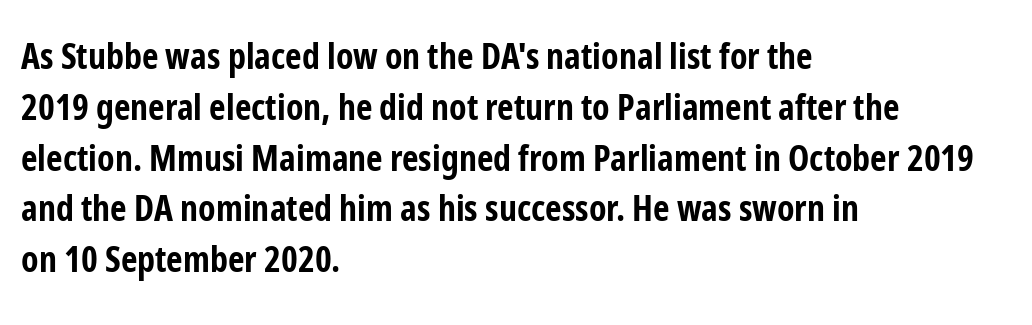
Q: Is the text bold? A: Yes.
Q: Is the text italic (slanted)? A: No, it is upright.
Q: Is the typeface a serif or a sans-serif typeface? A: Sans-serif.
Q: Is the text underlined? A: No.
Q: How is the paragraph aligned? A: Left-aligned.
Q: Is the spacing between letters normal or unusually wide? A: Normal.
Q: Is the spacing between lines tight, normal or loose? A: Normal.
Q: Width (condensed, normal, or wide)? A: Condensed.
Q: Stroke contrast? A: Low.
Q: x-height? A: Medium.
Q: Monospaced? A: No.
